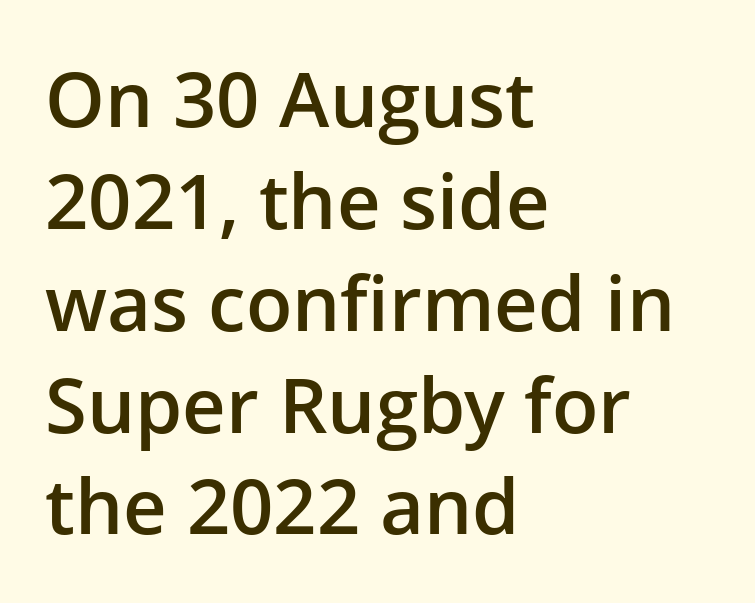
{"serif": "no", "italic": "no", "bold": "semi", "weight": "semibold", "width": "normal", "stroke_contrast": "low", "x_height": "medium", "monospaced": "no", "underline": "no", "align": "left", "line_spacing": "normal", "line_spacing_ratio": 1.34, "letter_spacing": "normal", "letter_spacing_em": 0.0, "glyph_px": 76}
